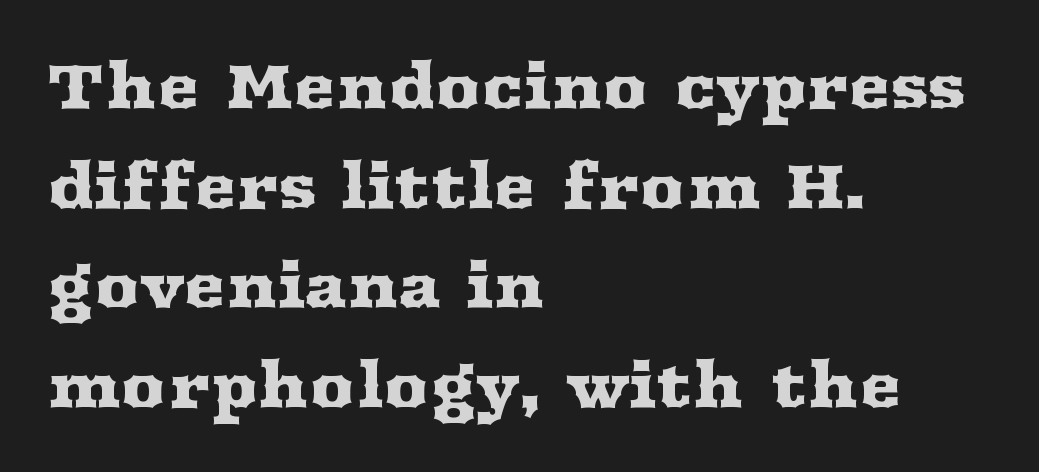
In CSS terms this would be text-align: left. Caption: standard tracking, unaltered. Each row of text sits above clean, open space. The lettering holds an erect, upright posture throughout.
